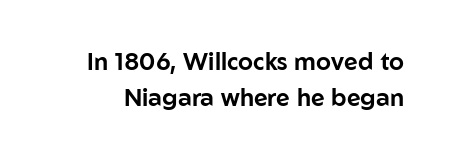
The image shows 24 px text type, upright; set normal line spacing (1.5x), normal letter spacing, not underlined.
